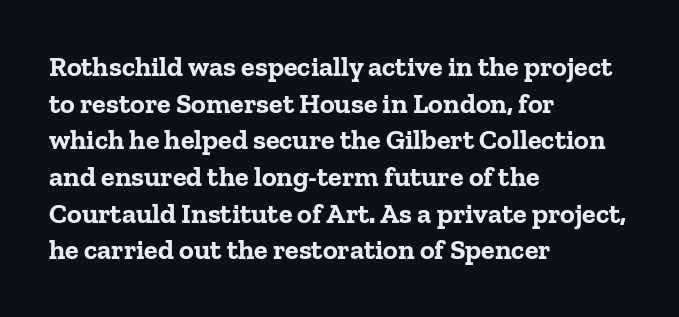
{"serif": "yes", "italic": "no", "bold": "yes", "weight": "bold", "width": "normal", "stroke_contrast": "low", "x_height": "medium", "monospaced": "no", "underline": "no", "align": "left", "line_spacing": "normal", "line_spacing_ratio": 1.31, "letter_spacing": "normal", "letter_spacing_em": 0.0, "glyph_px": 28}
